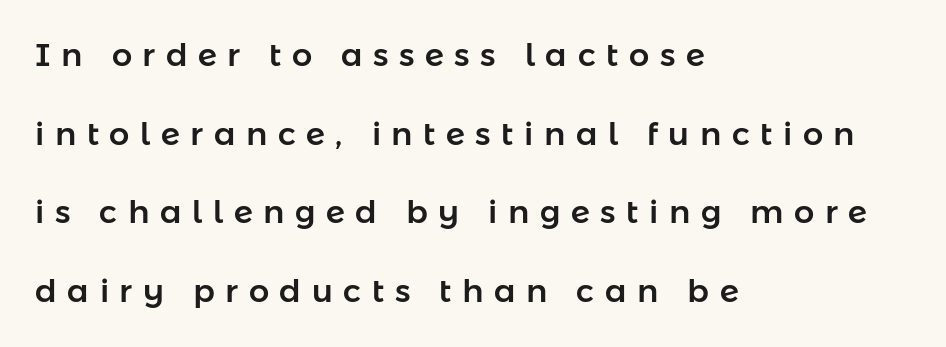
The image shows 32 px sans-serif type, upright; set left-aligned, loose line spacing (2.46x), unusually wide letter spacing (+0.33 em), not underlined; low stroke contrast and a medium x-height.
